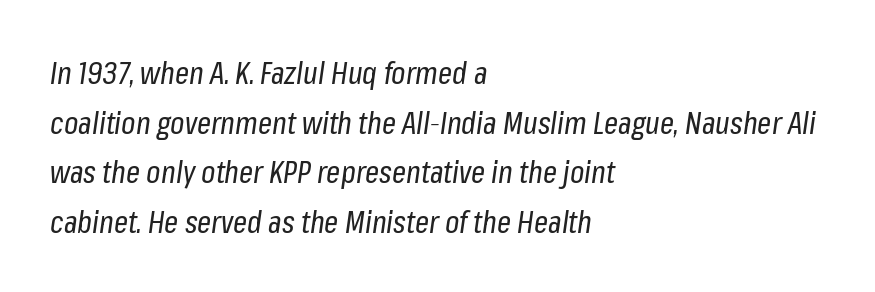
Q: Is the text bold? A: No.
Q: Is the text italic (slanted)? A: Yes, it leans right by about 8 degrees.
Q: Is the text underlined? A: No.
Q: How is the paragraph aligned? A: Left-aligned.
Q: Is the spacing between letters normal or unusually wide? A: Normal.
Q: Is the spacing between lines tight, normal or loose? A: Normal.
Q: Width (condensed, normal, or wide)? A: Condensed.
Q: Stroke contrast? A: Low.
Q: x-height? A: Medium.
Q: Monospaced? A: No.
